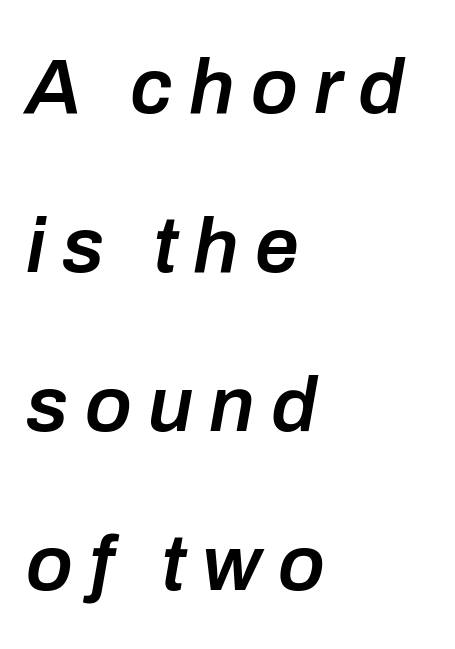
Q: Is the text bold? A: Semi-bold.
Q: Is the text italic (slanted)? A: Yes, it leans right by about 10 degrees.
Q: Is the text underlined? A: No.
Q: How is the paragraph aligned? A: Left-aligned.
Q: Is the spacing between letters normal or unusually wide? A: Unusually wide.
Q: Is the spacing between lines tight, normal or loose? A: Loose.
Q: Width (condensed, normal, or wide)? A: Normal.
Q: Stroke contrast? A: Low.
Q: x-height? A: Medium.
Q: Monospaced? A: No.
